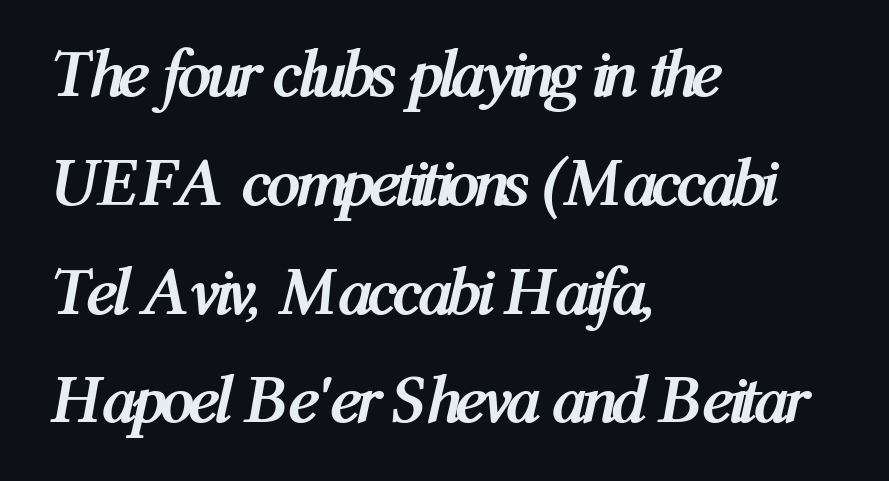
{"italic": "yes", "lean": "right", "slant_degrees": 12, "bold": "yes", "weight": "semibold", "width": "condensed", "stroke_contrast": "medium", "x_height": "medium", "monospaced": "no", "underline": "no", "align": "left", "line_spacing": "normal", "line_spacing_ratio": 1.6, "letter_spacing": "normal", "letter_spacing_em": 0.0, "glyph_px": 68}
